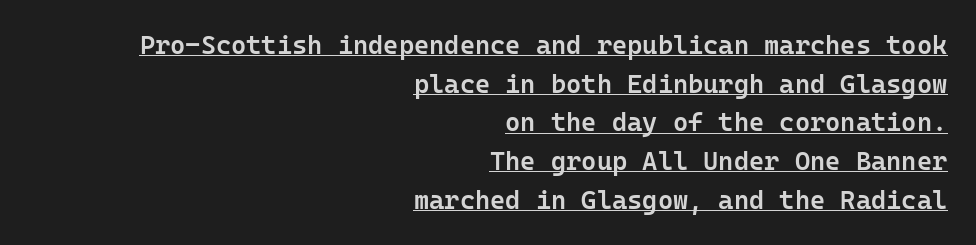
The image shows 26 px text type, upright; set right-aligned, normal line spacing (1.49x), normal letter spacing, underlined.
